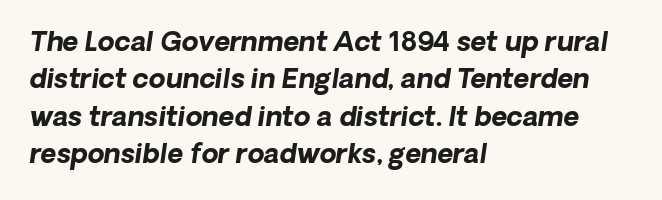
Is there much room between lines? A standard amount, neither cramped nor airy. Tracking value appears to be zero — textbook default spacing. No word sits above an underline. The setting favours the left margin, as ordinary paragraphs usually do. The rendering uses a bold face; every stroke is thick and dark.
